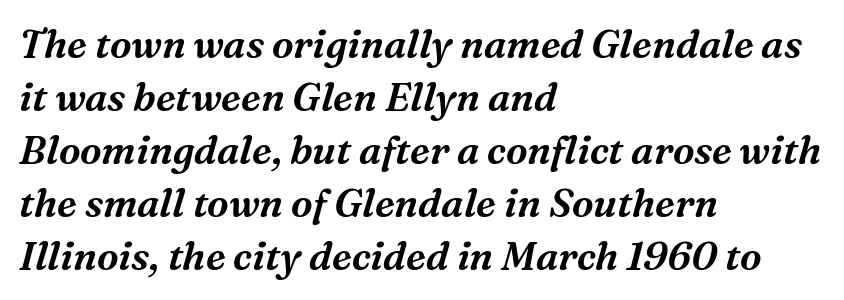
The image shows 39 px serif type, italic (leaning right); set left-aligned, normal line spacing (1.36x), normal letter spacing, not underlined; medium stroke contrast and a medium x-height.
